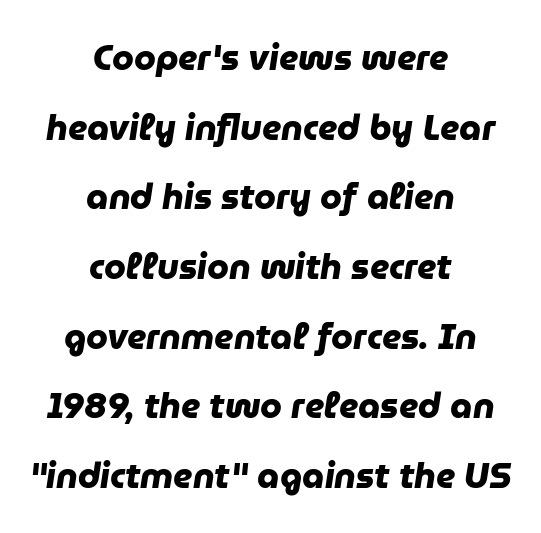
Strokes here are thick enough to call this a true bold. Character widths vary here, with narrow letters taking less room than wide ones. The foot of each line stays bare and open. Successive baselines arrive slowly, with a big drop between each.
